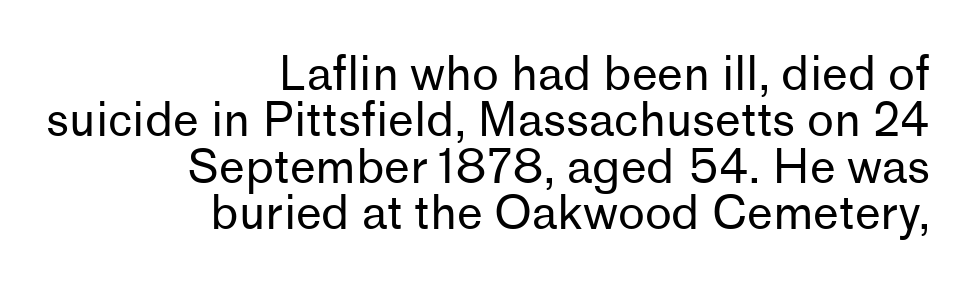
The image shows 46 px regular-weight sans-serif type, upright; set right-aligned, tight line spacing (1.01x), normal letter spacing, not underlined; low stroke contrast and a medium x-height.
